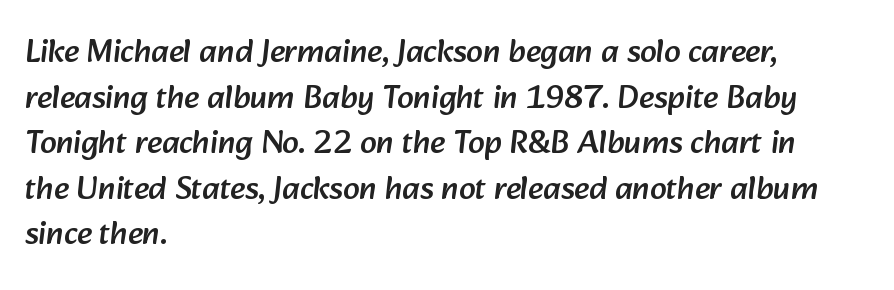
The image shows 33 px sans-serif type; set left-aligned, normal line spacing (1.38x), normal letter spacing, not underlined; low stroke contrast and a medium x-height.
